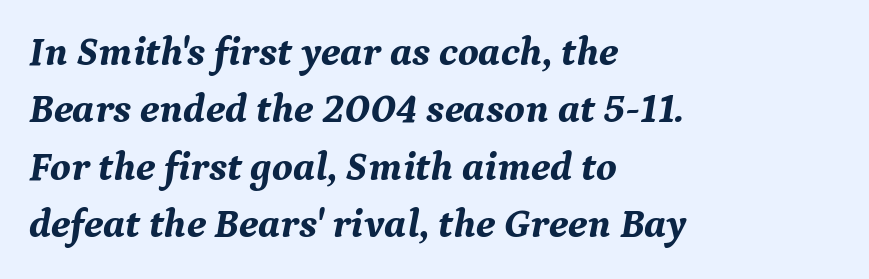
{"serif": "yes", "italic": "yes", "lean": "right", "slant_degrees": 9, "bold": "yes", "weight": "bold", "width": "normal", "stroke_contrast": "medium", "x_height": "medium", "monospaced": "no", "underline": "no", "align": "left", "line_spacing": "normal", "line_spacing_ratio": 1.4, "letter_spacing": "normal", "letter_spacing_em": 0.0, "glyph_px": 41}
